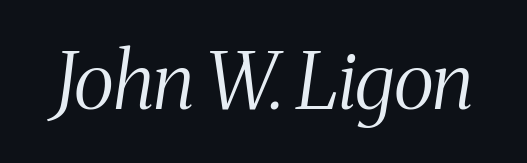
The image shows 78 px light, condensed serif type, italic (leaning right); set normal letter spacing, not underlined; medium stroke contrast and a medium x-height.
